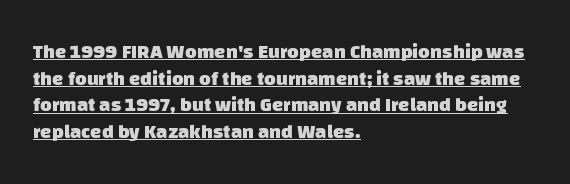
The image shows 20 px bold type; set left-aligned, normal line spacing (1.33x), normal letter spacing, underlined.
